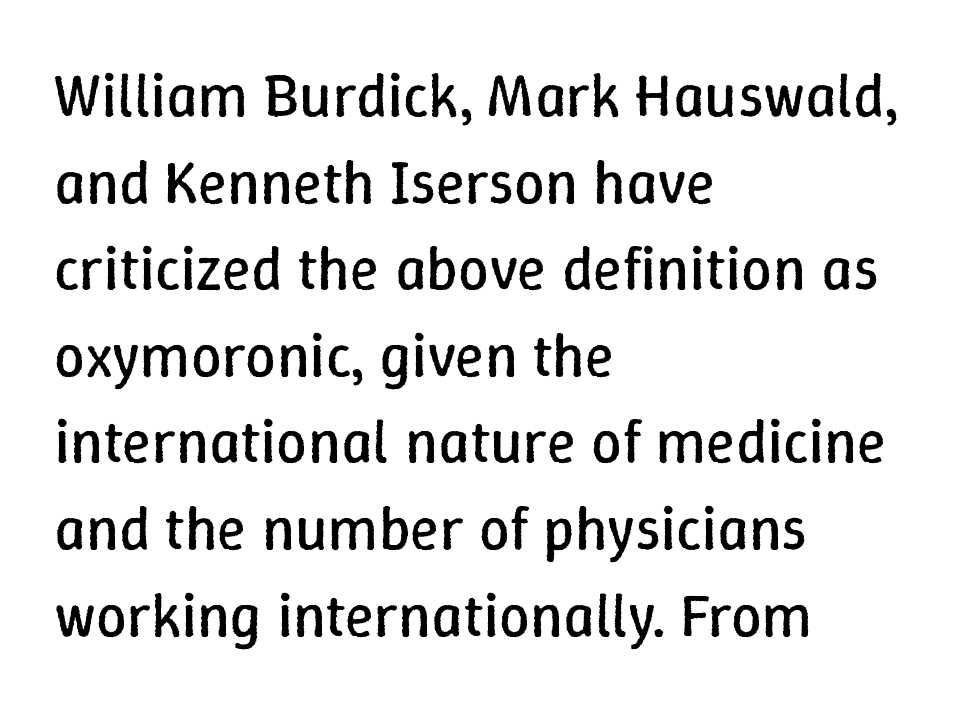
{"italic": "no", "bold": "no", "weight": "regular", "width": "normal", "stroke_contrast": "low", "x_height": "medium", "monospaced": "no", "underline": "no", "align": "left", "line_spacing": "normal", "line_spacing_ratio": 1.42, "letter_spacing": "normal", "letter_spacing_em": 0.0, "glyph_px": 61}
